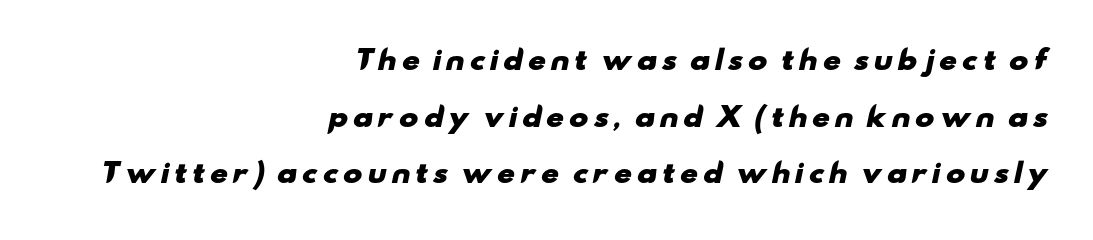
Typesetter's note: full bold, strokes at maximum text heaviness. Which margin do the lines hug? The right one — the left edge is uneven. Underline: absent. The block of text is sparse from top to bottom, with ample space between rows.
